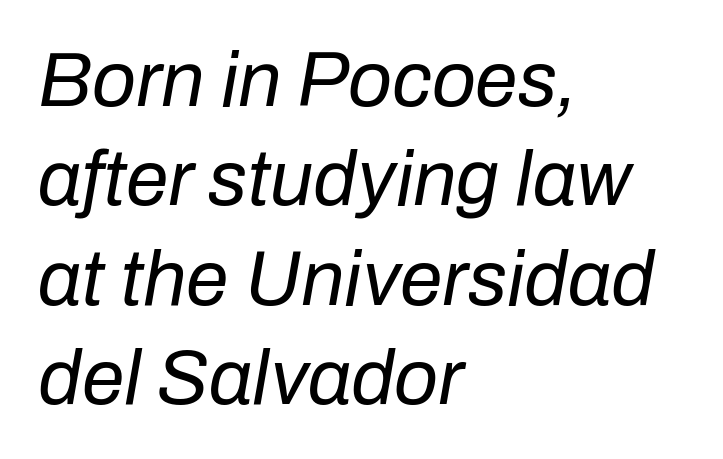
Beneath every word, the page is bare. This sample keeps an unexceptional amount of space between lines. Would a proofreader flag this as italicized? Yes. What stands out about the letter spacing? Nothing — it is the standard amount.
